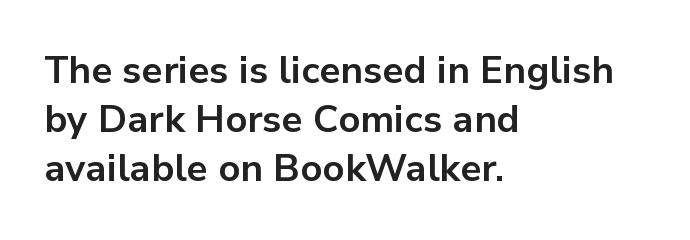
The letters stand upright; this is a roman face. These lines stack with their left ends in a neat column. Reading down the column, the eye jumps a familiar distance to each next line. A typesetter would call this proportional, since set widths differ per character.
